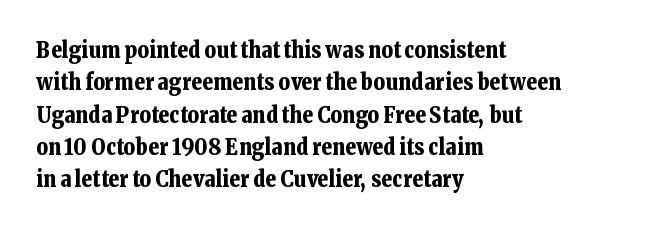
{"italic": "no", "bold": "yes", "underline": "no", "align": "left", "line_spacing": "normal", "line_spacing_ratio": 1.47, "letter_spacing": "normal", "letter_spacing_em": 0.0, "glyph_px": 22}
